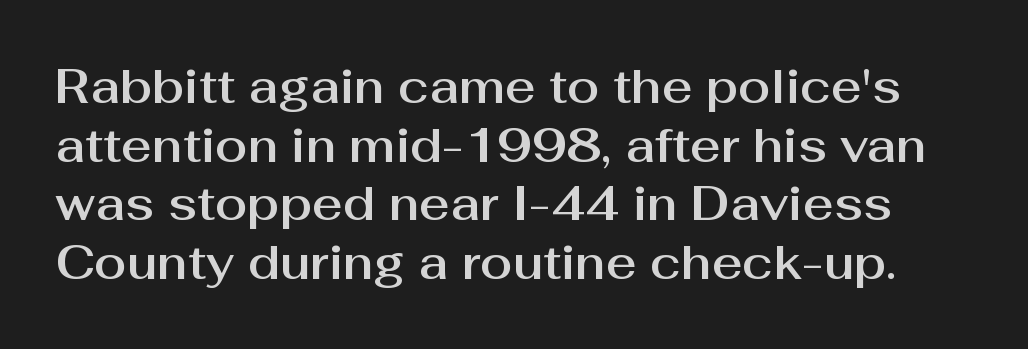
The image shows 47 px sans-serif type, upright; set normal line spacing (1.25x), normal letter spacing, not underlined; medium stroke contrast and a medium x-height.
